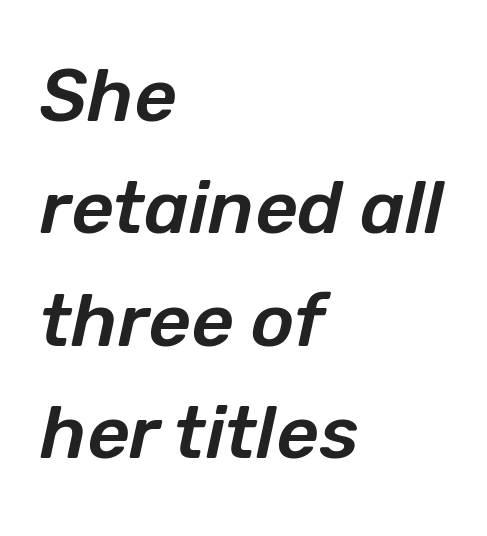
The image shows 74 px text type, italic (leaning right); set left-aligned, normal line spacing (1.52x), normal letter spacing, not underlined; low stroke contrast and a medium x-height.
